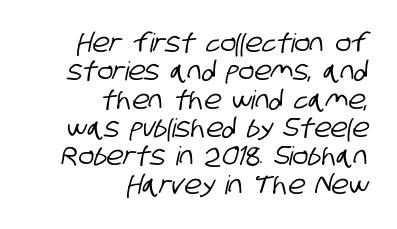
The type is set solid horizontally, with unmodified tracking. The string is rendered with underlining switched off. All the whitespace from short lines collects on the left. Is there much room between lines? No — they nearly touch.
